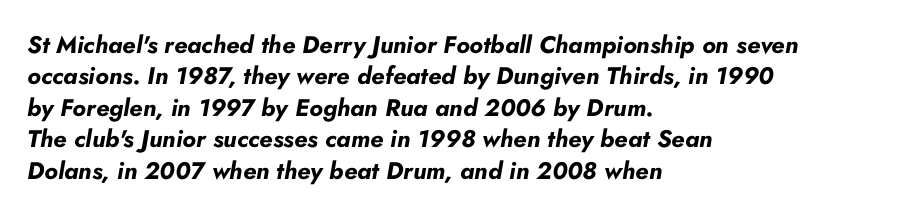
{"italic": "yes", "lean": "right", "slant_degrees": 10, "bold": "yes", "underline": "no", "align": "left", "line_spacing": "normal", "line_spacing_ratio": 1.31, "letter_spacing": "normal", "letter_spacing_em": 0.0, "glyph_px": 24}
